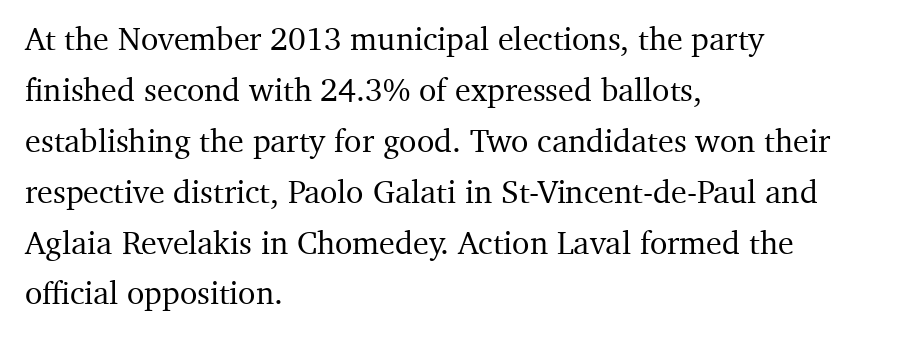
{"serif": "yes", "italic": "no", "width": "normal", "stroke_contrast": "medium", "x_height": "medium", "monospaced": "no", "underline": "no", "align": "left", "line_spacing": "normal", "line_spacing_ratio": 1.59, "letter_spacing": "normal", "letter_spacing_em": 0.0, "glyph_px": 32}
